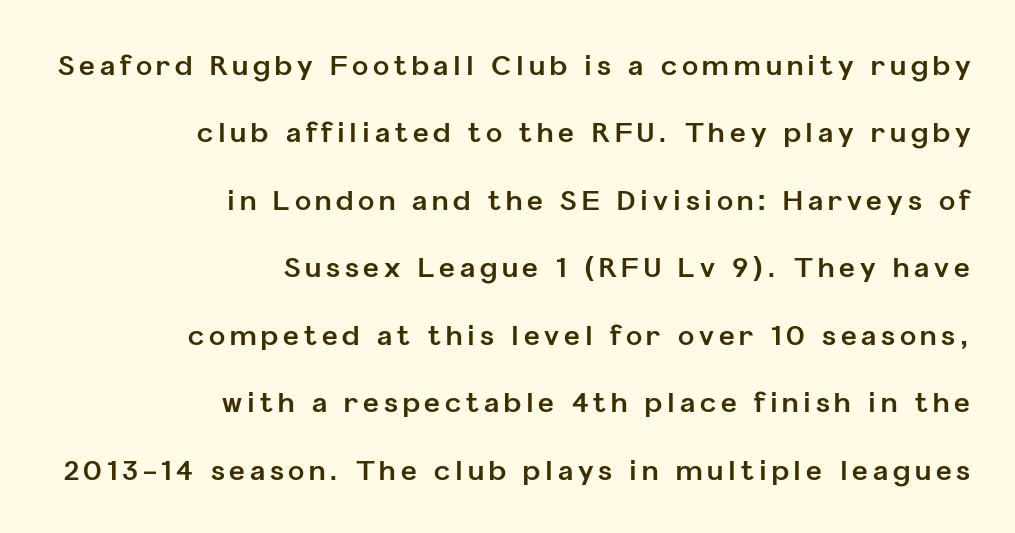
The sample has been set heavy, in full bold. The text block is weighted toward the right margin, trailing off unevenly leftward. It's the straight-up-and-down kind of type. Words float on clear page, feet unadorned.
